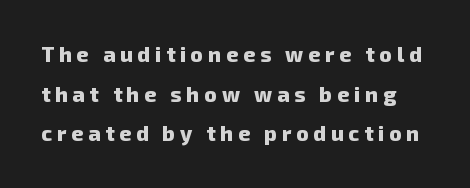
Q: Is the text bold? A: Yes.
Q: Is the text underlined? A: No.
Q: Is the spacing between letters normal or unusually wide? A: Unusually wide.
